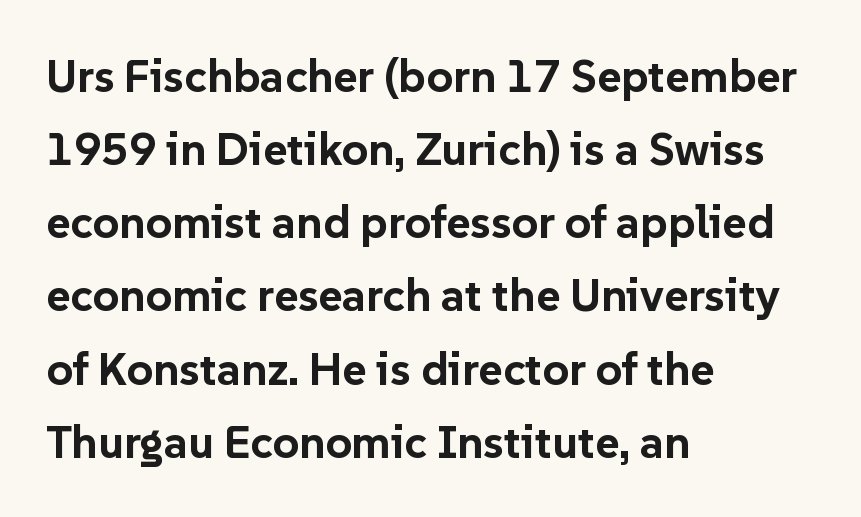
Bare-footed words on every line. The letters sit at their default tracking, neither squeezed nor spread. Typographically, this falls in the sans-serif category. The passage shown stacks its lines at a standard gap. The rendering uses natural spacing where letterforms have individual widths.
